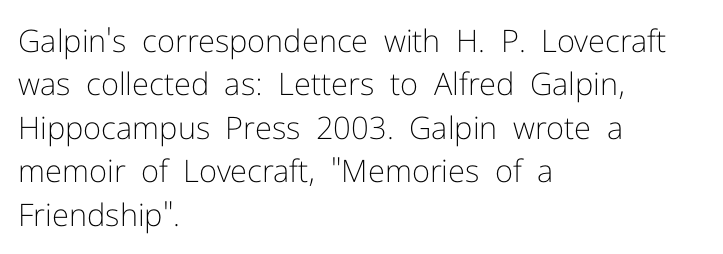
Q: Is the text bold? A: No.
Q: Is the text italic (slanted)? A: No, it is upright.
Q: Is the typeface a serif or a sans-serif typeface? A: Sans-serif.
Q: Is the text underlined? A: No.
Q: How is the paragraph aligned? A: Left-aligned.
Q: Is the spacing between letters normal or unusually wide? A: Normal.
Q: Is the spacing between lines tight, normal or loose? A: Normal.
Q: Width (condensed, normal, or wide)? A: Normal.
Q: Stroke contrast? A: Low.
Q: x-height? A: Medium.
Q: Monospaced? A: No.
